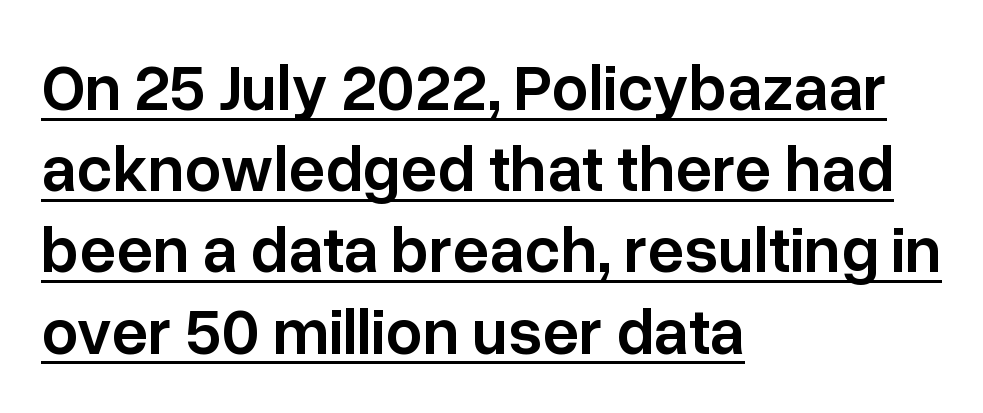
{"serif": "no", "italic": "no", "bold": "semi", "weight": "semibold", "width": "normal", "stroke_contrast": "low", "x_height": "medium", "monospaced": "no", "underline": "yes", "align": "left", "line_spacing": "normal", "line_spacing_ratio": 1.25, "letter_spacing": "normal", "letter_spacing_em": 0.0, "glyph_px": 65}
